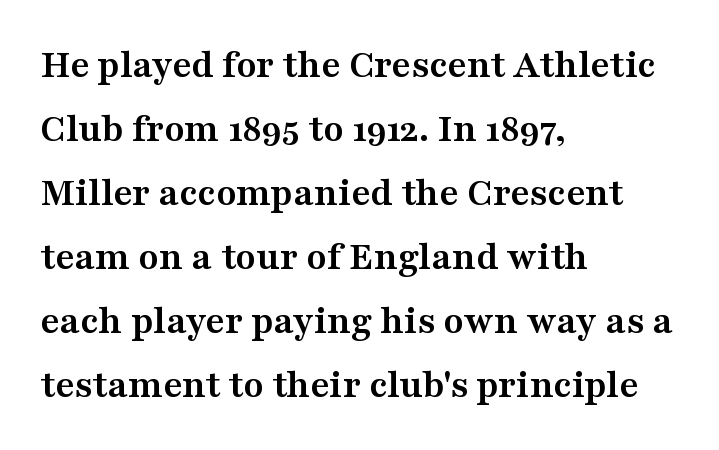
The image shows 41 px semibold, wide serif type, upright; set left-aligned, normal line spacing (1.56x), normal letter spacing, not underlined; medium stroke contrast and a medium x-height.
